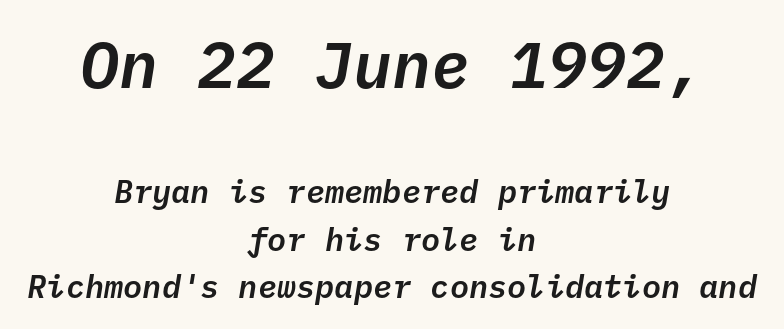
Each row of text sits above clean, open space. The glyphs look as if they've been sheared to an angle. Notice how the passage keeps no hard edge, just a central spine. Do the characters align in a grid? Yes, the font is monospaced.
